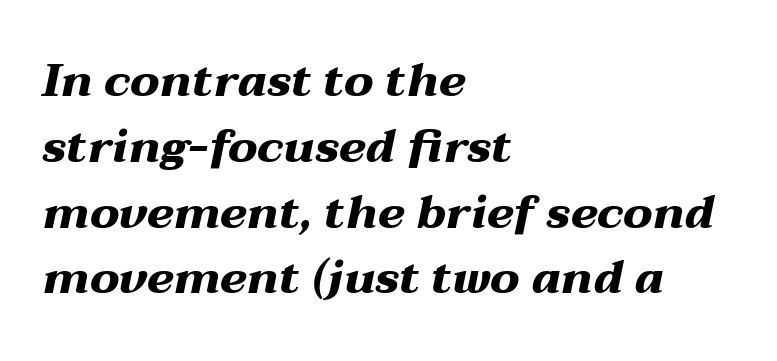
{"italic": "yes", "lean": "right", "slant_degrees": 12, "bold": "yes", "weight": "heavy", "width": "wide", "stroke_contrast": "medium", "x_height": "medium", "monospaced": "no", "underline": "no", "align": "left", "line_spacing": "normal", "line_spacing_ratio": 1.43, "letter_spacing": "normal", "letter_spacing_em": 0.0, "glyph_px": 46}
